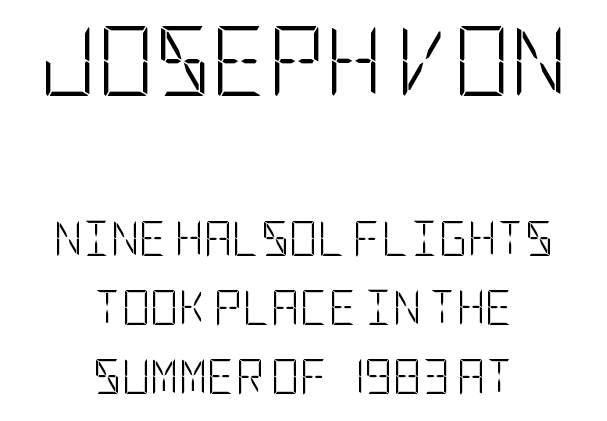
The image shows 70 px light, condensed sans-serif type, upright; set centered, loose line spacing (1.98x), normal letter spacing, not underlined; the first (top) block is 2.0x larger; low stroke contrast and a large x-height.
